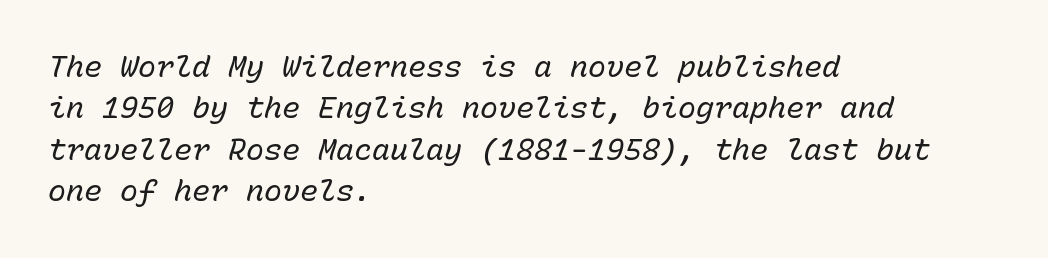
{"italic": "yes", "lean": "right", "slant_degrees": 15, "bold": "no", "weight": "regular", "width": "normal", "stroke_contrast": "low", "x_height": "medium", "monospaced": "yes", "underline": "no", "align": "left", "line_spacing": "normal", "line_spacing_ratio": 1.38, "letter_spacing": "normal", "letter_spacing_em": 0.0, "glyph_px": 30}
